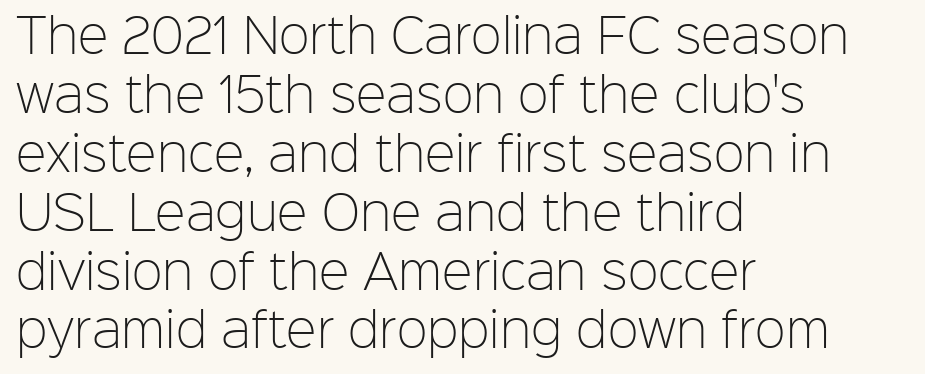
The image shows 46 px light sans-serif type, upright; set left-aligned, normal line spacing (1.28x), normal letter spacing, not underlined; low stroke contrast and a medium x-height.
